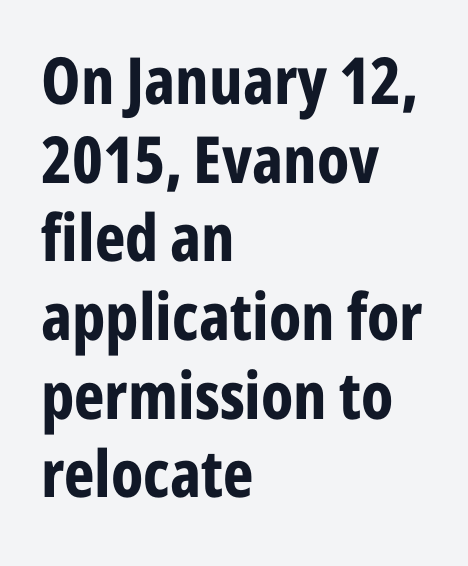
{"serif": "no", "italic": "no", "bold": "yes", "weight": "bold", "width": "condensed", "stroke_contrast": "low", "x_height": "medium", "monospaced": "no", "underline": "no", "align": "left", "line_spacing_ratio": 1.21, "letter_spacing": "normal", "letter_spacing_em": 0.0, "glyph_px": 65}
